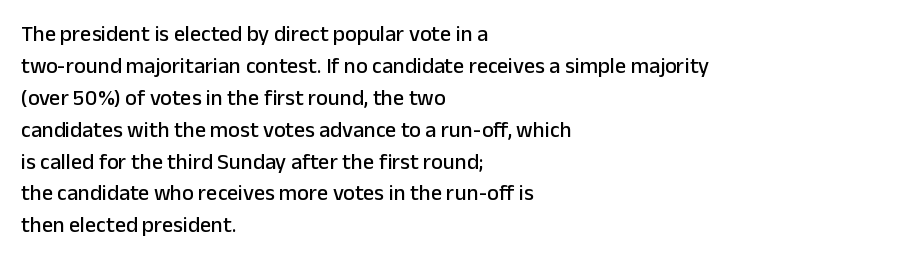
Left-aligned paragraph, ragged on the right. Rendered with straight, roman letterforms. Successive baselines arrive at the customary interval. Descenders are the only things crossing below the line. Is the letter spacing exaggerated? No — it looks like the ordinary default.
